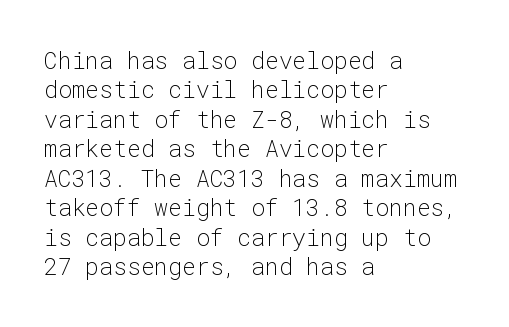
It's the straight-up-and-down kind of type. The face used here is rendered with its standard letterfit. The setting favours the left margin, as ordinary paragraphs usually do. This is not heavy type; no bold has been used. Interline gaps are of average width in this sample.
